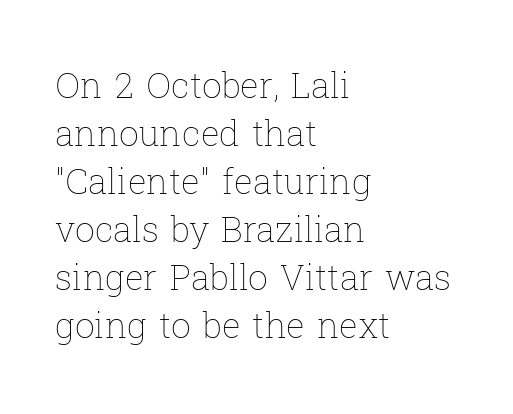
Q: Is the text bold? A: No.
Q: Is the text italic (slanted)? A: No, it is upright.
Q: Is the text underlined? A: No.
Q: How is the paragraph aligned? A: Left-aligned.
Q: Is the spacing between letters normal or unusually wide? A: Normal.
Q: Is the spacing between lines tight, normal or loose? A: Normal.
Q: Width (condensed, normal, or wide)? A: Normal.
Q: Stroke contrast? A: Low.
Q: x-height? A: Medium.
Q: Monospaced? A: No.
